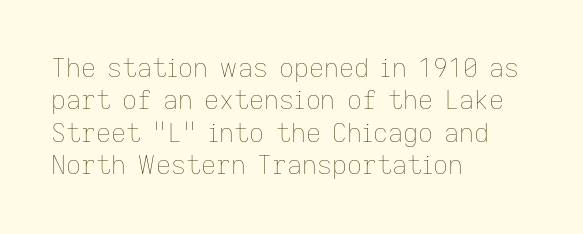
Line spacing here is normal. Nobody touched the tracking dial on this one. Quick note: underline off. Designer's note — italics off, roman on. The lines are quadded left.
